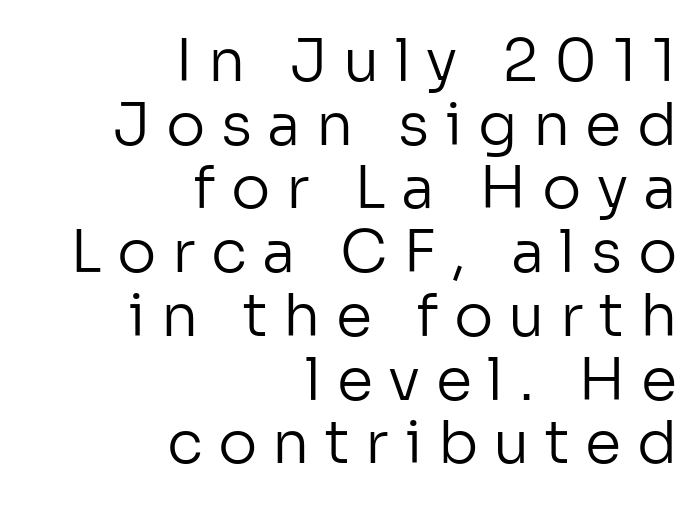
Character widths vary here, with narrow letters taking less room than wide ones. This sample uses expanded letter spacing, leaving extra air between glyphs. This rendering uses right alignment, leaving the left contour irregular. The font sits on the lighter half of the weight spectrum, regular included. Honestly, there is no underline to notice here at all. Does the lettering tilt? It doesn't — this is upright.
